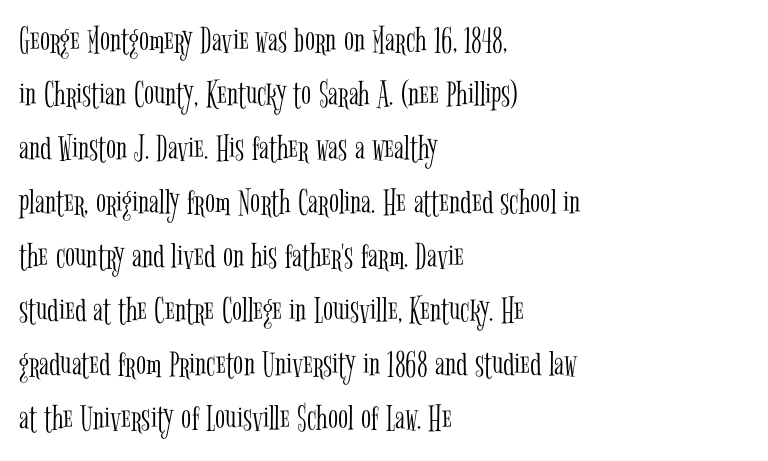
Caption: multi-line text, flush left, ragged right. Posture: vertical. The typeface has the unassuming heft of standard copy or less. One glance says typical: line gaps are just what's usual.
